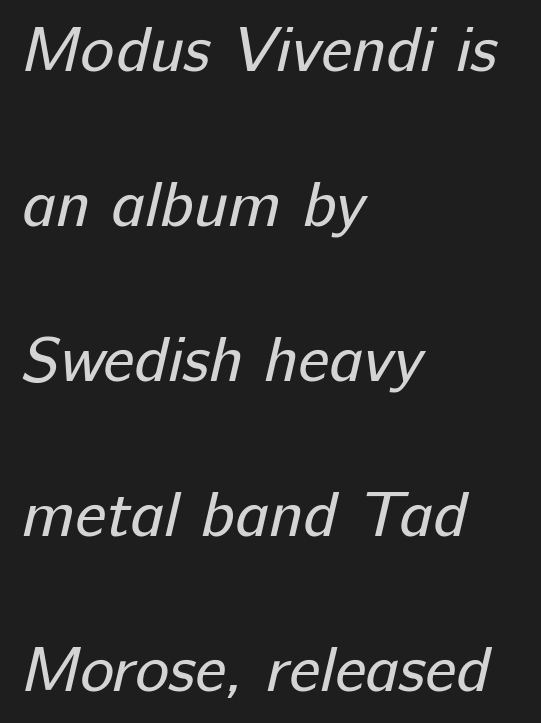
{"serif": "no", "bold": "no", "weight": "regular", "width": "normal", "stroke_contrast": "low", "x_height": "medium", "monospaced": "no", "underline": "no", "align": "left", "line_spacing": "loose", "line_spacing_ratio": 2.42, "letter_spacing": "normal", "letter_spacing_em": 0.0, "glyph_px": 64}
